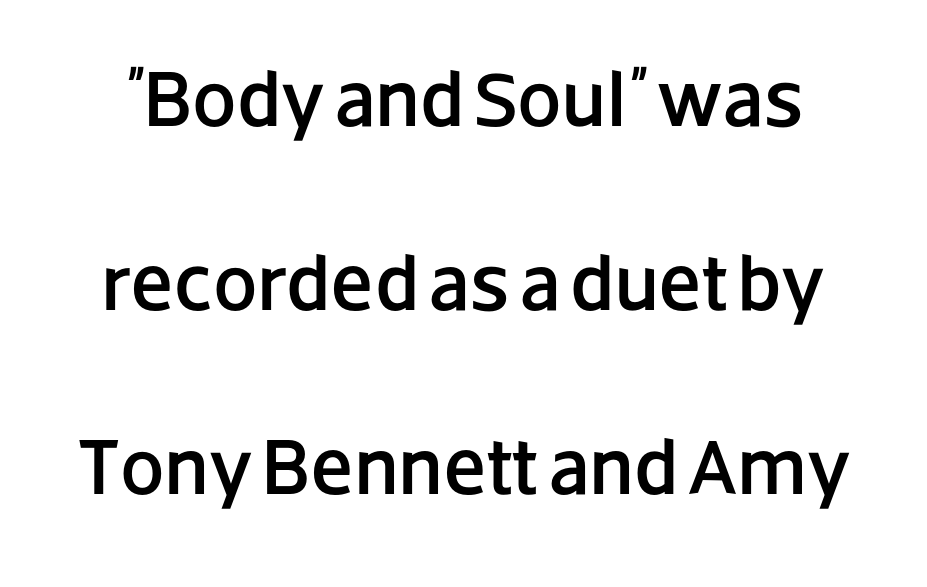
The image shows 79 px sans-serif type, upright; set centered, loose line spacing (2.33x), normal letter spacing, not underlined; low stroke contrast and a large x-height.
